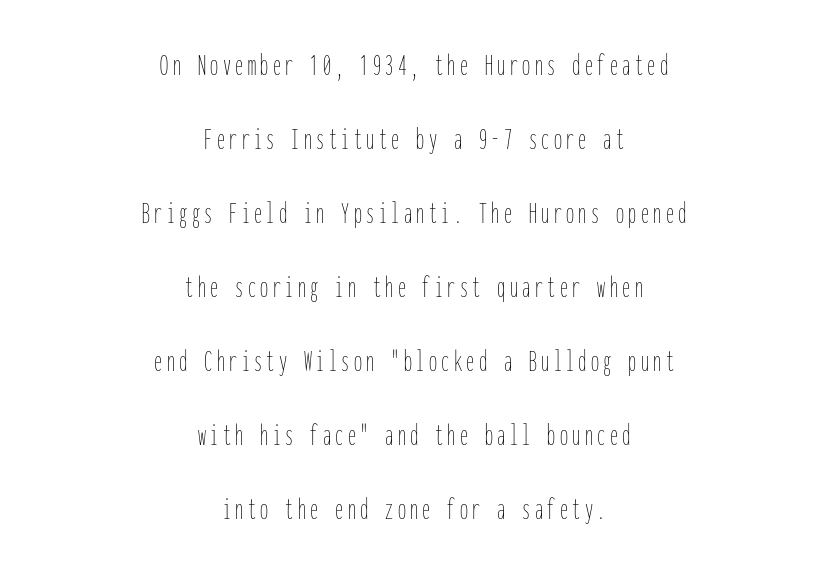
Q: Is the text bold? A: No.
Q: Is the text italic (slanted)? A: No, it is upright.
Q: Is the text underlined? A: No.
Q: How is the paragraph aligned? A: Centered.
Q: Is the spacing between lines tight, normal or loose? A: Loose.
Q: Width (condensed, normal, or wide)? A: Condensed.
Q: Stroke contrast? A: Low.
Q: x-height? A: Medium.
Q: Monospaced? A: Yes.
